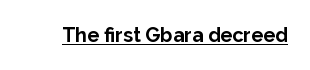
{"italic": "no", "bold": "yes", "underline": "yes", "letter_spacing": "normal", "letter_spacing_em": 0.0, "glyph_px": 20}
